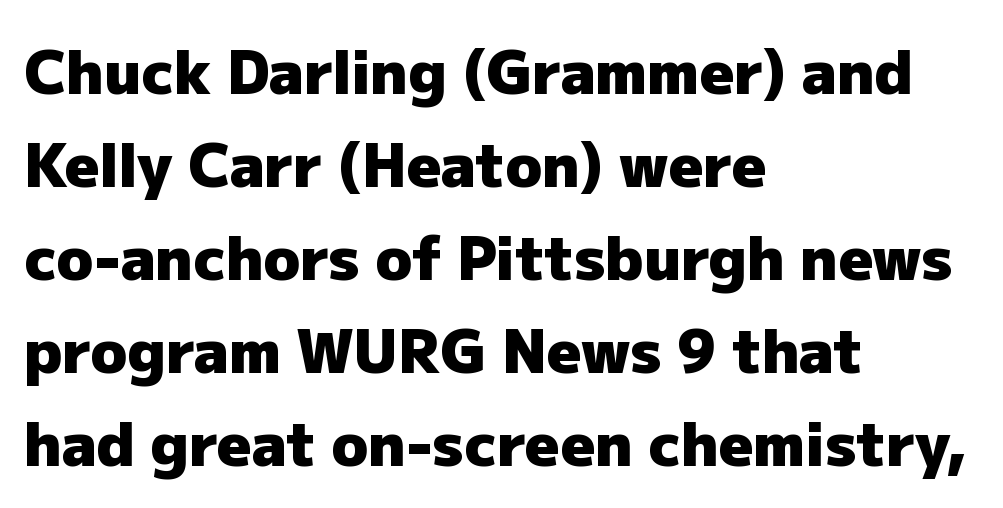
Left-aligned paragraph, ragged on the right. Compared with typical paragraphs, the rows here are spaced about the same. On the weight axis this lands at bold, roughly 700. The baseline area is clear. Look at the tracking — it's just the regular setting, nothing added. Is this a sans? Yes — the strokes have no serifs.
